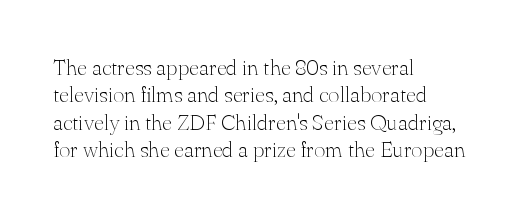
The image shows 22 px text type, upright; set left-aligned, normal line spacing (1.25x), normal letter spacing, not underlined.
